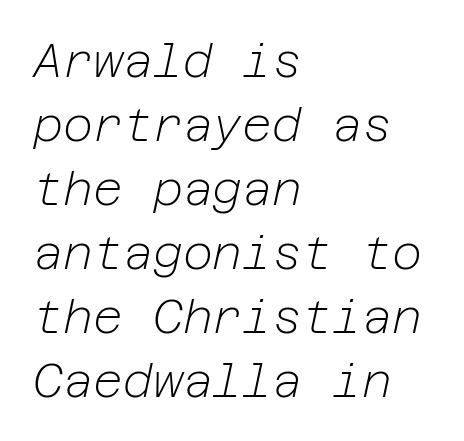
The image shows 46 px light type, italic (leaning right); set left-aligned, normal line spacing (1.39x), normal letter spacing, not underlined; low stroke contrast and a medium x-height.
